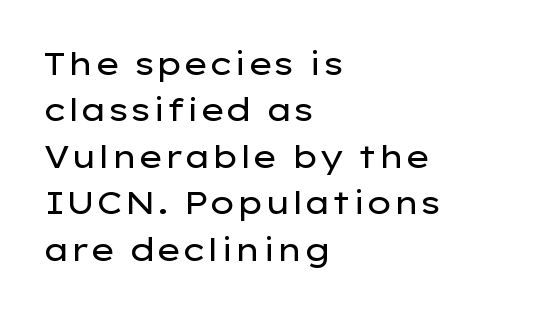
Q: Is the text bold? A: No.
Q: Is the text italic (slanted)? A: No, it is upright.
Q: Is the typeface a serif or a sans-serif typeface? A: Sans-serif.
Q: Is the text underlined? A: No.
Q: How is the paragraph aligned? A: Left-aligned.
Q: Is the spacing between letters normal or unusually wide? A: Normal.
Q: Is the spacing between lines tight, normal or loose? A: Normal.
Q: Width (condensed, normal, or wide)? A: Wide.
Q: Stroke contrast? A: Low.
Q: x-height? A: Medium.
Q: Monospaced? A: No.
